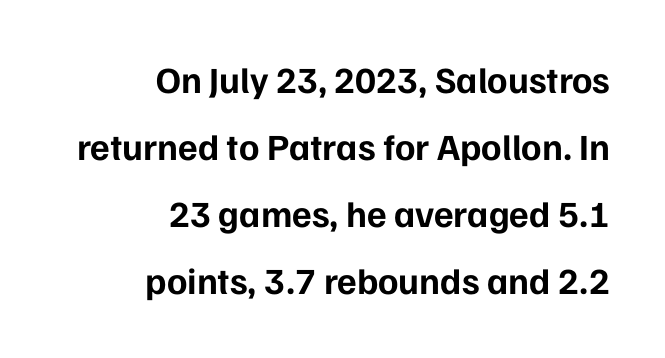
You could call the tracking neutral — neither tight nor loose. The text block is weighted toward the right margin, trailing off unevenly leftward. This is the regular roman posture of the typeface. Is this a fixed-width face? No — the glyphs have proportional, varying widths. The baseline area is clear. This sample uses a sans-serif face.
